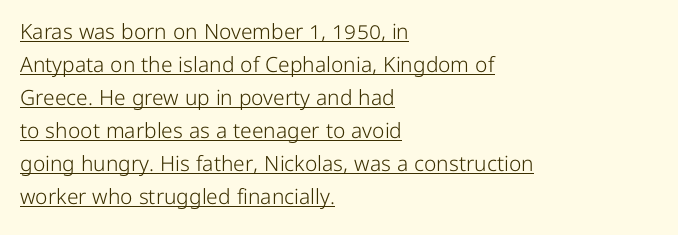
{"italic": "no", "bold": "no", "underline": "yes", "align": "left", "line_spacing": "normal", "line_spacing_ratio": 1.57, "letter_spacing": "normal", "letter_spacing_em": 0.0, "glyph_px": 21}
